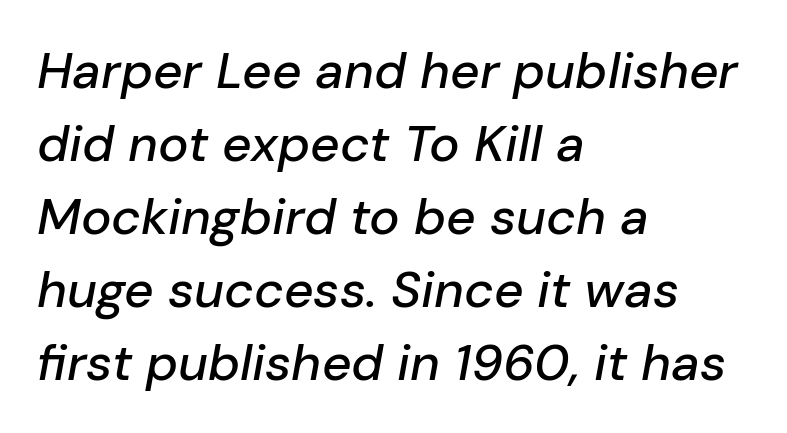
{"italic": "yes", "lean": "right", "slant_degrees": 10, "width": "normal", "stroke_contrast": "low", "x_height": "medium", "monospaced": "no", "underline": "no", "align": "left", "line_spacing": "normal", "line_spacing_ratio": 1.43, "letter_spacing": "normal", "letter_spacing_em": 0.0, "glyph_px": 51}
